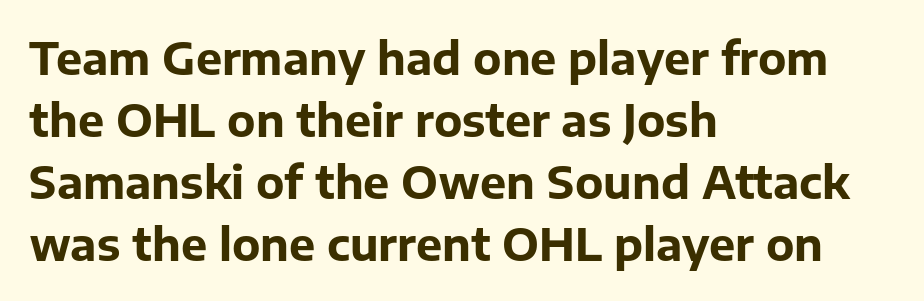
Q: Is the text bold? A: Yes.
Q: Is the text italic (slanted)? A: No, it is upright.
Q: Is the typeface a serif or a sans-serif typeface? A: Sans-serif.
Q: Is the text underlined? A: No.
Q: How is the paragraph aligned? A: Left-aligned.
Q: Is the spacing between letters normal or unusually wide? A: Normal.
Q: Is the spacing between lines tight, normal or loose? A: Normal.
Q: Width (condensed, normal, or wide)? A: Normal.
Q: Stroke contrast? A: Low.
Q: x-height? A: Medium.
Q: Monospaced? A: No.
